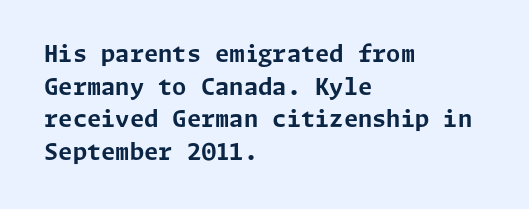
Here the glyphs are tracked normally, forming tight word shapes. One-word summary of the alignment: left. In terms of posture, this sample is upright. Notice how thick the strokes are: this is what a full bold looks like. The lines sit at an ordinary, default distance from one another.
